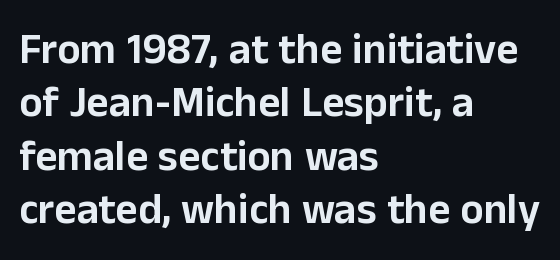
Q: Is the text italic (slanted)? A: No, it is upright.
Q: Is the typeface a serif or a sans-serif typeface? A: Sans-serif.
Q: Is the text underlined? A: No.
Q: How is the paragraph aligned? A: Left-aligned.
Q: Is the spacing between letters normal or unusually wide? A: Normal.
Q: Width (condensed, normal, or wide)? A: Normal.
Q: Stroke contrast? A: Low.
Q: x-height? A: Medium.
Q: Monospaced? A: No.
